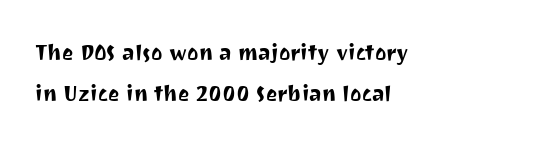
The image shows 27 px text type, upright; set left-aligned, normal line spacing (1.51x), normal letter spacing, not underlined.
